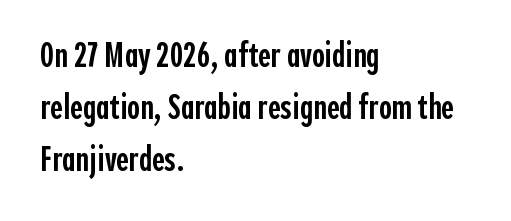
Q: Is the text bold? A: Semi-bold.
Q: Is the text italic (slanted)? A: No, it is upright.
Q: Is the typeface a serif or a sans-serif typeface? A: Sans-serif.
Q: Is the text underlined? A: No.
Q: How is the paragraph aligned? A: Left-aligned.
Q: Is the spacing between letters normal or unusually wide? A: Normal.
Q: Is the spacing between lines tight, normal or loose? A: Normal.
Q: Width (condensed, normal, or wide)? A: Condensed.
Q: x-height? A: Medium.
Q: Monospaced? A: No.
